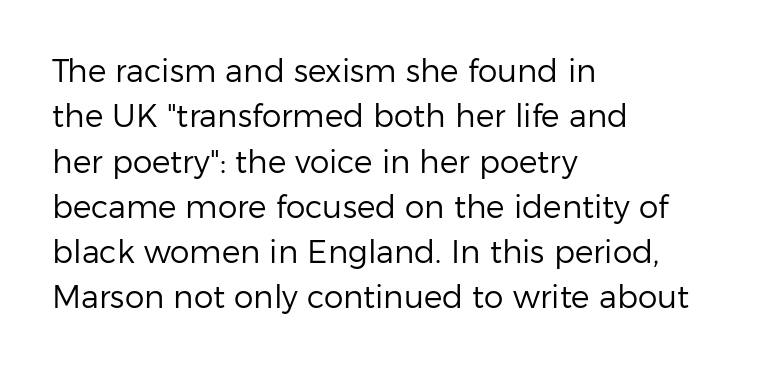
Is this a fixed-width face? No — the glyphs have proportional, varying widths. Bare-footed words on every line. Short and long lines alike share a common starting point at left. Between one letter and the next there's only the usual sliver of space. The specimen reads as upright at a glance.
